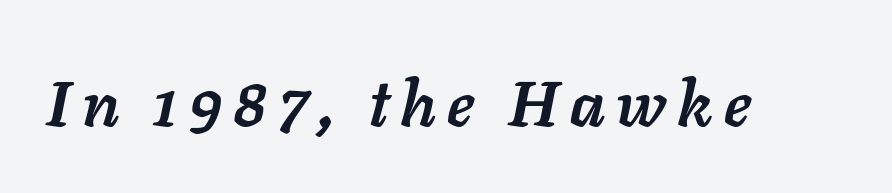
The image shows 64 px semibold type, italic (leaning right); set not underlined; low stroke contrast and a medium x-height.
